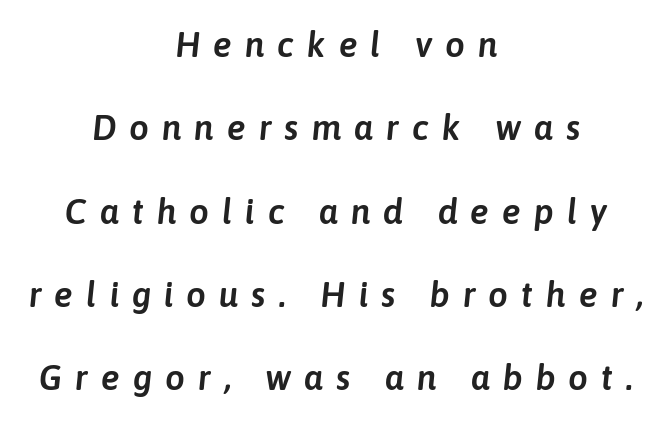
A typesetter would call this leading open, well beyond the default. Posture: slanted. Descender tails drop into unmarked territory. The line texture is sparse and dotted thanks to wide tracking. The rendering uses natural spacing where letterforms have individual widths.
